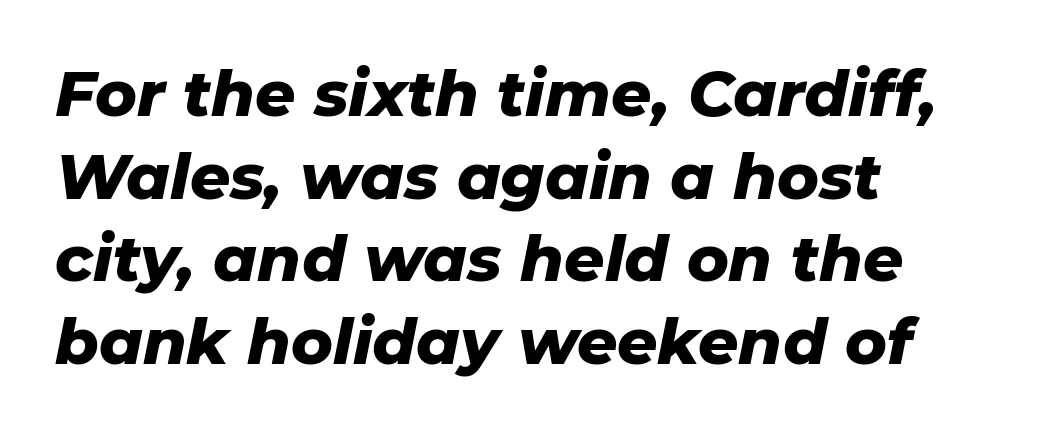
Q: Is the text bold? A: Yes.
Q: Is the text italic (slanted)? A: Yes, it leans right by about 11 degrees.
Q: Is the text underlined? A: No.
Q: How is the paragraph aligned? A: Left-aligned.
Q: Is the spacing between letters normal or unusually wide? A: Normal.
Q: Is the spacing between lines tight, normal or loose? A: Normal.
Q: Width (condensed, normal, or wide)? A: Normal.
Q: Stroke contrast? A: Low.
Q: x-height? A: Medium.
Q: Monospaced? A: No.
